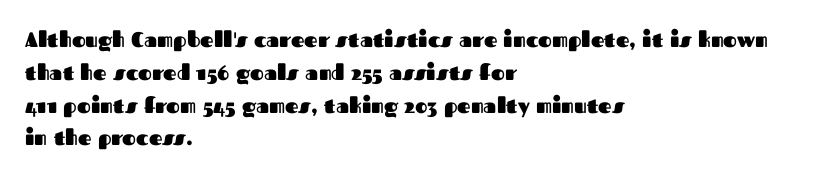
The image shows 21 px bold type, upright; set left-aligned, normal line spacing (1.56x), normal letter spacing, not underlined.
